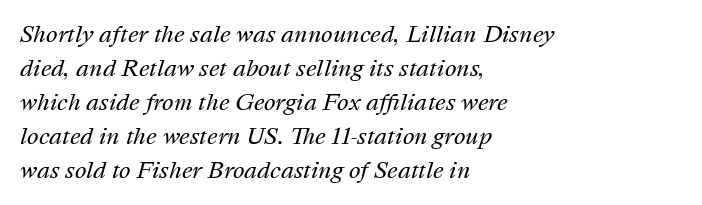
A light-to-regular cut is what we see here. The whole block is typeset with a tilt. The letters sit at their default tracking, neither squeezed nor spread. The lines in this sample share a left origin and differ only in where they stop. The space directly below the letters is spotless.
